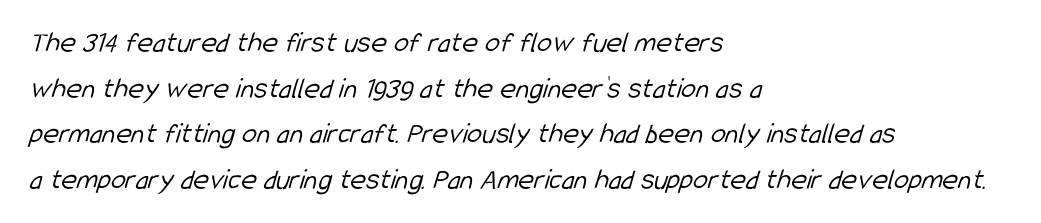
The image shows 30 px light, condensed sans-serif type; set left-aligned, normal line spacing (1.52x), normal letter spacing, not underlined; low stroke contrast and a medium x-height.
